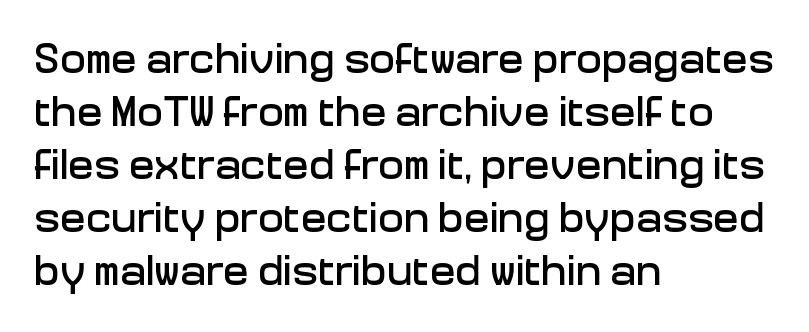
Q: Is the text italic (slanted)? A: No, it is upright.
Q: Is the typeface a serif or a sans-serif typeface? A: Sans-serif.
Q: Is the text underlined? A: No.
Q: How is the paragraph aligned? A: Left-aligned.
Q: Is the spacing between letters normal or unusually wide? A: Normal.
Q: Width (condensed, normal, or wide)? A: Normal.
Q: Stroke contrast? A: Low.
Q: x-height? A: Medium.
Q: Monospaced? A: No.
